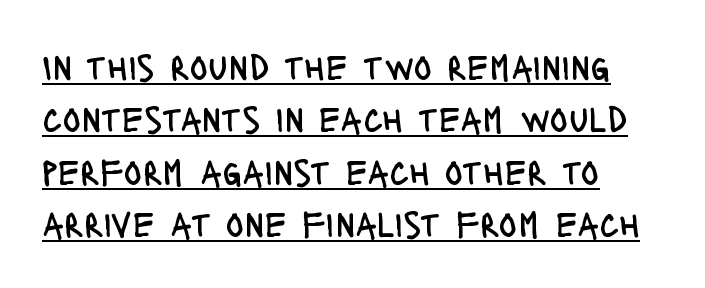
Posture: vertical. This sample carries an underscore along the baseline area. Here the glyphs are tracked normally, forming tight word shapes. Alignment: flush left. Unlike a traditional serif, this face leaves its strokes unadorned.
